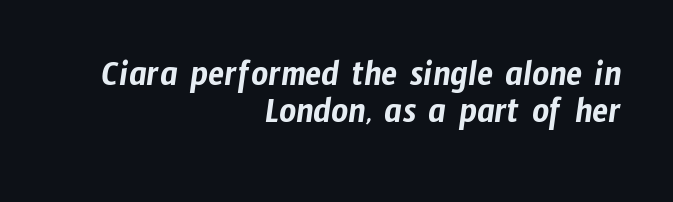
The image shows 37 px condensed sans-serif type; set right-aligned, tight line spacing (0.99x), normal letter spacing, not underlined; low stroke contrast and a medium x-height.
